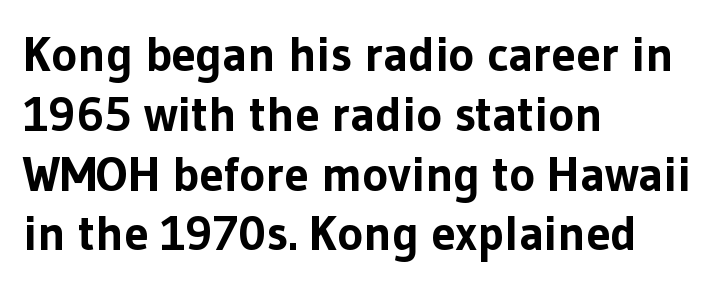
{"serif": "no", "italic": "no", "bold": "yes", "weight": "bold", "width": "normal", "stroke_contrast": "low", "x_height": "medium", "monospaced": "no", "underline": "no", "align": "left", "line_spacing_ratio": 1.22, "letter_spacing": "normal", "letter_spacing_em": 0.0, "glyph_px": 49}
